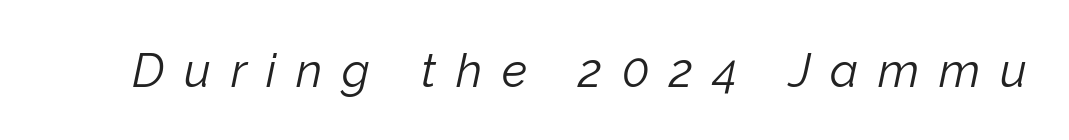
Q: Is the text bold? A: No.
Q: Is the text italic (slanted)? A: Yes, it leans right by about 12 degrees.
Q: Is the text underlined? A: No.
Q: Is the spacing between letters normal or unusually wide? A: Unusually wide.
Q: Width (condensed, normal, or wide)? A: Normal.
Q: Stroke contrast? A: Low.
Q: x-height? A: Medium.
Q: Monospaced? A: No.
